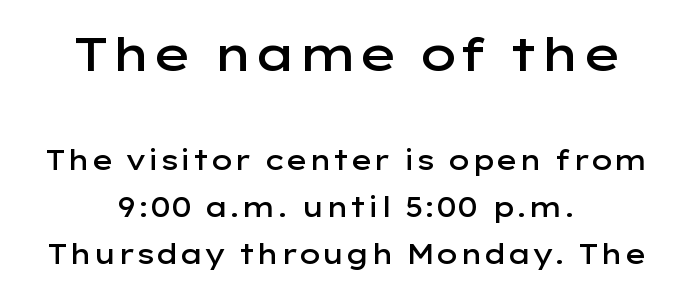
Q: Is the text bold? A: Semi-bold.
Q: Is the text italic (slanted)? A: No, it is upright.
Q: Is the typeface a serif or a sans-serif typeface? A: Sans-serif.
Q: Is the text underlined? A: No.
Q: How is the paragraph aligned? A: Centered.
Q: Is the spacing between letters normal or unusually wide? A: Normal.
Q: Which block of text is set in a larger size, the first (top) or the second (bottom)? A: The first (top) one.
Q: Width (condensed, normal, or wide)? A: Wide.
Q: Stroke contrast? A: Low.
Q: x-height? A: Medium.
Q: Monospaced? A: No.
